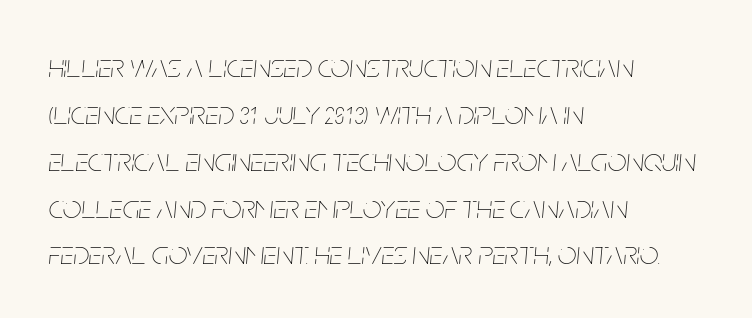
Q: Is the text bold? A: No.
Q: Is the text italic (slanted)? A: Yes, it leans right by about 5 degrees.
Q: Is the text underlined? A: No.
Q: How is the paragraph aligned? A: Left-aligned.
Q: Is the spacing between letters normal or unusually wide? A: Normal.
Q: Is the spacing between lines tight, normal or loose? A: Normal.
Q: Width (condensed, normal, or wide)? A: Condensed.
Q: Stroke contrast? A: Low.
Q: x-height? A: Large.
Q: Monospaced? A: No.
